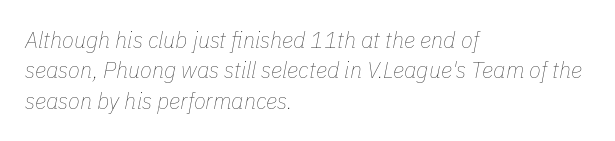
{"italic": "yes", "lean": "right", "slant_degrees": 11, "bold": "no", "underline": "no", "align": "left", "line_spacing": "normal", "line_spacing_ratio": 1.38, "letter_spacing": "normal", "letter_spacing_em": 0.0, "glyph_px": 22}
